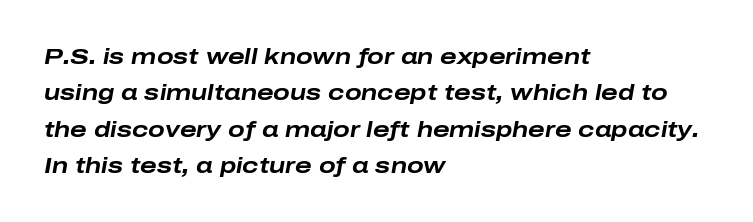
Q: Is the text bold? A: Yes.
Q: Is the text italic (slanted)? A: Yes, it leans right by about 10 degrees.
Q: Is the text underlined? A: No.
Q: How is the paragraph aligned? A: Left-aligned.
Q: Is the spacing between letters normal or unusually wide? A: Normal.
Q: Is the spacing between lines tight, normal or loose? A: Normal.
